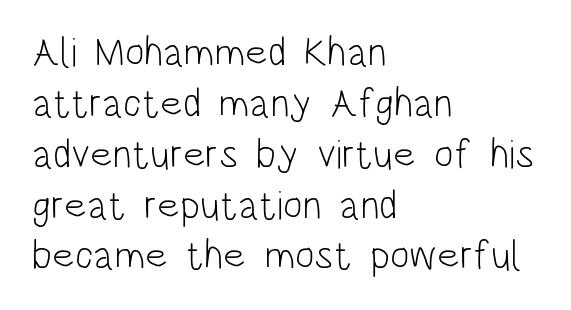
Q: Is the text bold? A: No.
Q: Is the text italic (slanted)? A: No, it is upright.
Q: Is the typeface a serif or a sans-serif typeface? A: Sans-serif.
Q: Is the text underlined? A: No.
Q: How is the paragraph aligned? A: Left-aligned.
Q: Is the spacing between letters normal or unusually wide? A: Normal.
Q: Width (condensed, normal, or wide)? A: Condensed.
Q: Stroke contrast? A: Low.
Q: x-height? A: Large.
Q: Monospaced? A: No.
